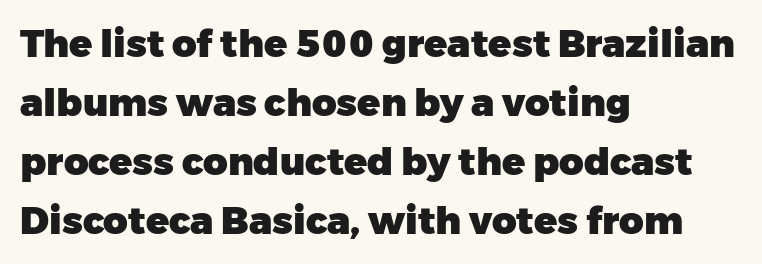
The image shows 38 px heavy sans-serif type, upright; set left-aligned, normal line spacing (1.55x), normal letter spacing, not underlined; low stroke contrast and a medium x-height.
